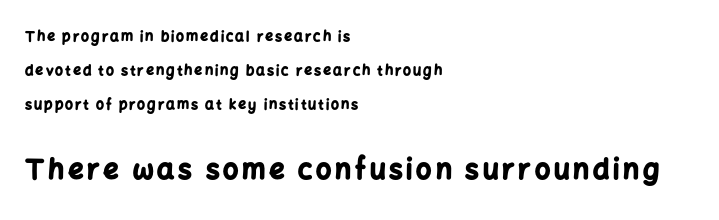
Q: Is the text bold? A: Yes.
Q: Is the text italic (slanted)? A: No, it is upright.
Q: Is the text underlined? A: No.
Q: How is the paragraph aligned? A: Left-aligned.
Q: Is the spacing between lines tight, normal or loose? A: Loose.
Q: Which block of text is set in a larger size, the first (top) or the second (bottom)? A: The second (bottom) one.
